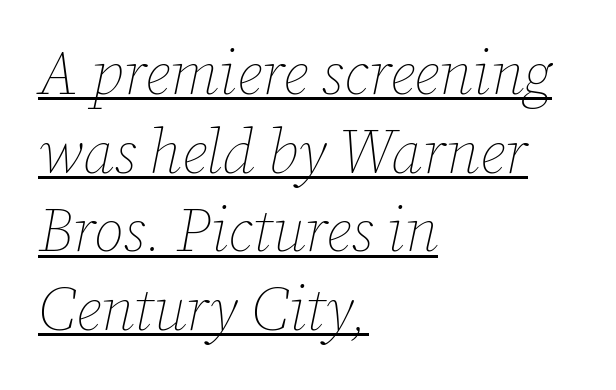
{"italic": "yes", "lean": "right", "slant_degrees": 12, "bold": "no", "weight": "thin", "width": "normal", "stroke_contrast": "low", "x_height": "medium", "monospaced": "no", "underline": "yes", "align": "left", "line_spacing": "normal", "line_spacing_ratio": 1.29, "letter_spacing": "normal", "letter_spacing_em": 0.0, "glyph_px": 61}
